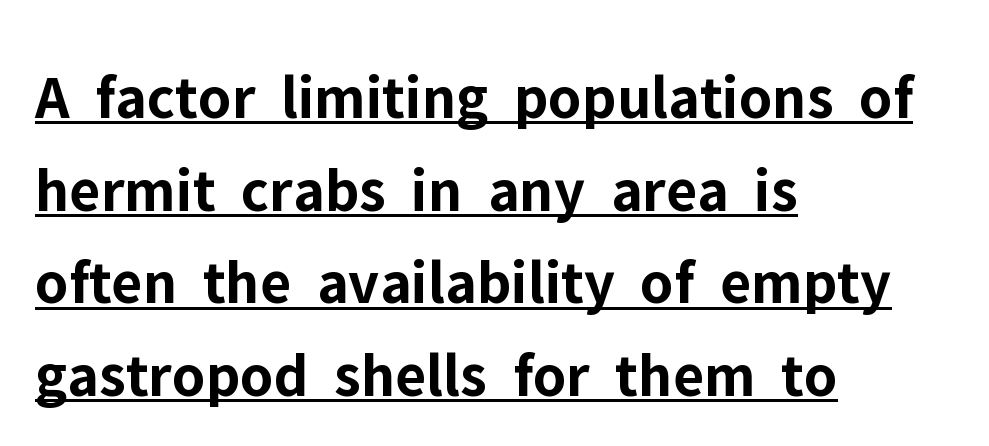
{"serif": "no", "italic": "no", "bold": "yes", "weight": "bold", "width": "normal", "stroke_contrast": "low", "x_height": "medium", "monospaced": "no", "underline": "yes", "align": "left", "line_spacing": "normal", "line_spacing_ratio": 1.47, "letter_spacing": "normal", "letter_spacing_em": 0.0, "glyph_px": 63}
